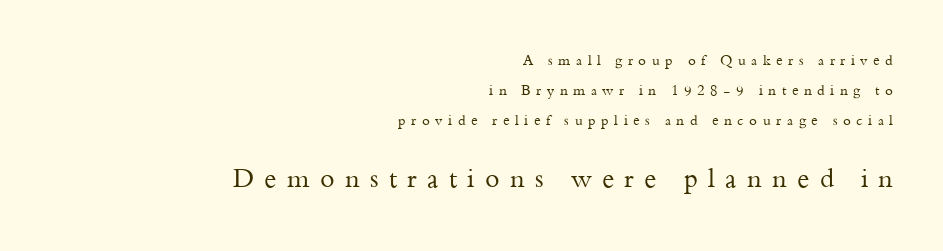
Students, observe: this is what heavily led, spacious text looks like. The text block is weighted toward the right margin, trailing off unevenly leftward. The block sitting lower on the canvas is the one with enlarged characters. This rendering features lettering with no underline. Weight: not bold — regular or lighter.
